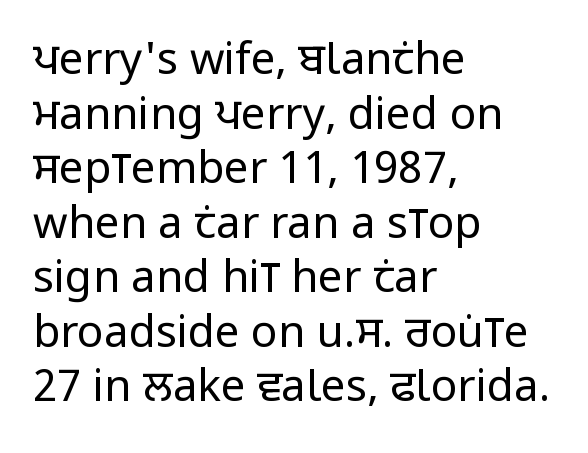
The image shows 44 px regular-weight, condensed sans-serif type, upright; set left-aligned, line spacing 1.24x, normal letter spacing, not underlined; low stroke contrast and a large x-height.
